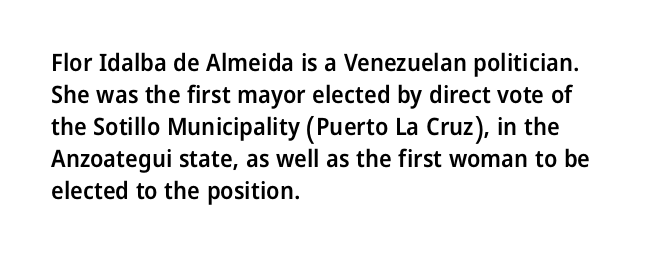
The foot of each line stays bare and open. Weight check: semibold — heavier than regular, not quite bold. Summary of vertical rhythm: regular, with standard interline spacing. Alignment: flush left.
